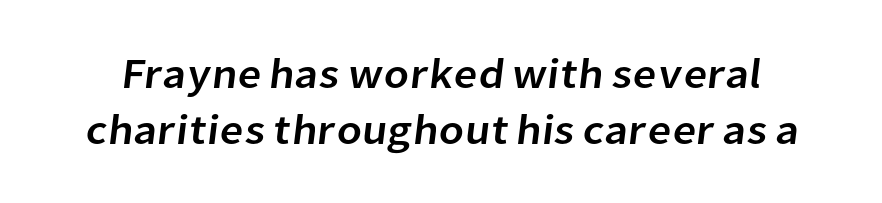
Grotesque or geometric, the face here clearly has no serifs. The foot of each line stays bare and open. Characters follow at the spacing the type designer built in. Do the characters align in a grid? No, the font is proportional. The block of text has a typical density, with ordinary space between rows.
